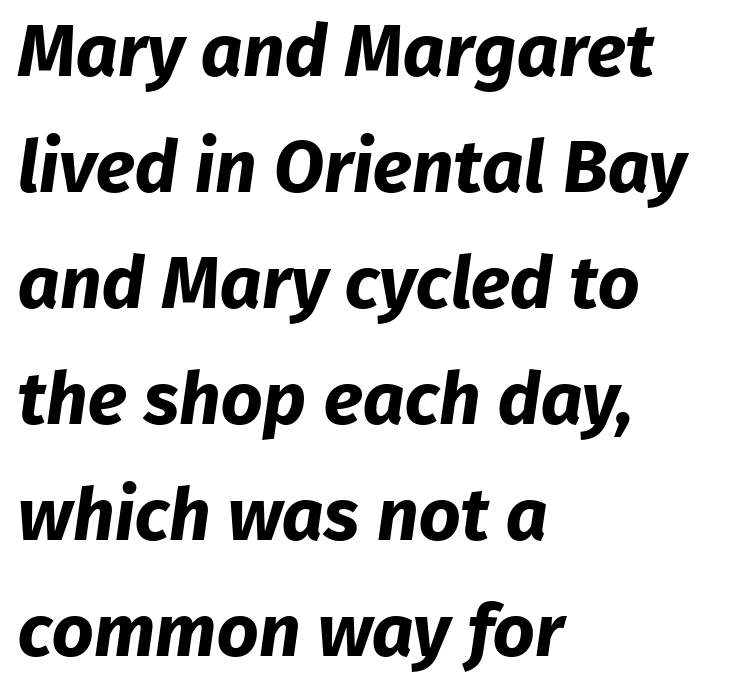
The image shows 73 px bold sans-serif type; set left-aligned, normal line spacing (1.59x), normal letter spacing, not underlined; low stroke contrast and a medium x-height.
